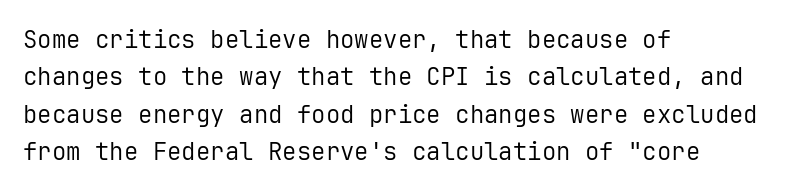
Q: Is the text bold? A: No.
Q: Is the text italic (slanted)? A: No, it is upright.
Q: Is the text underlined? A: No.
Q: How is the paragraph aligned? A: Left-aligned.
Q: Is the spacing between letters normal or unusually wide? A: Normal.
Q: Is the spacing between lines tight, normal or loose? A: Normal.
